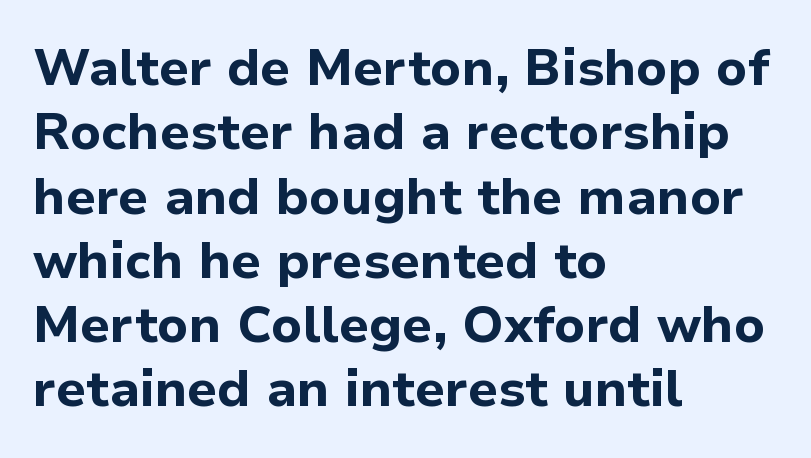
The image shows 51 px bold sans-serif type, upright; set left-aligned, normal line spacing (1.26x), normal letter spacing, not underlined; low stroke contrast and a medium x-height.
